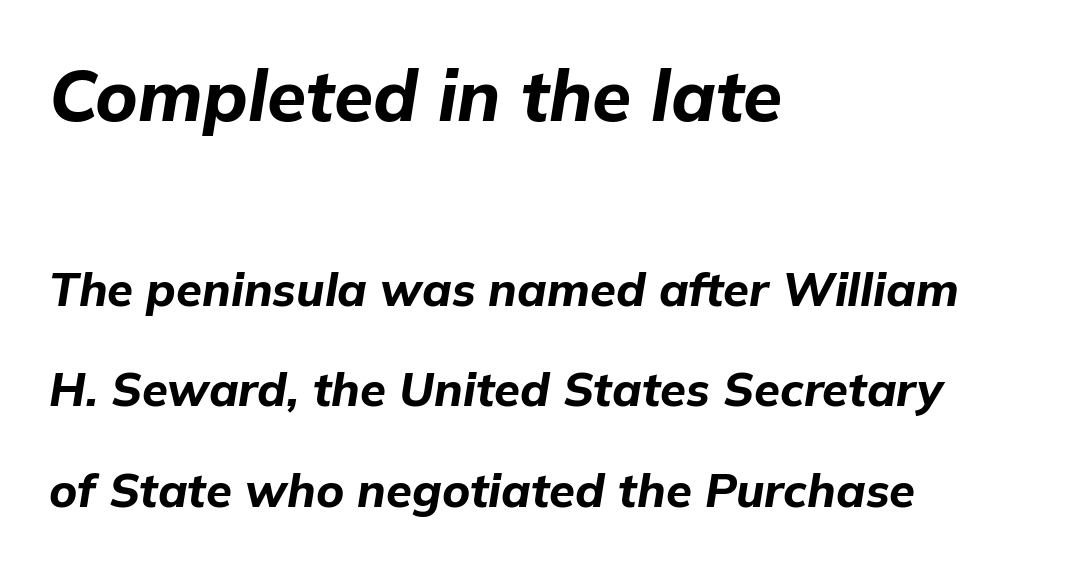
Q: Is the text bold? A: Yes.
Q: Is the text italic (slanted)? A: Yes, it leans right by about 9 degrees.
Q: Is the text underlined? A: No.
Q: How is the paragraph aligned? A: Left-aligned.
Q: Is the spacing between letters normal or unusually wide? A: Normal.
Q: Is the spacing between lines tight, normal or loose? A: Loose.
Q: Which block of text is set in a larger size, the first (top) or the second (bottom)? A: The first (top) one.
Q: Width (condensed, normal, or wide)? A: Normal.
Q: Stroke contrast? A: Low.
Q: x-height? A: Medium.
Q: Monospaced? A: No.
